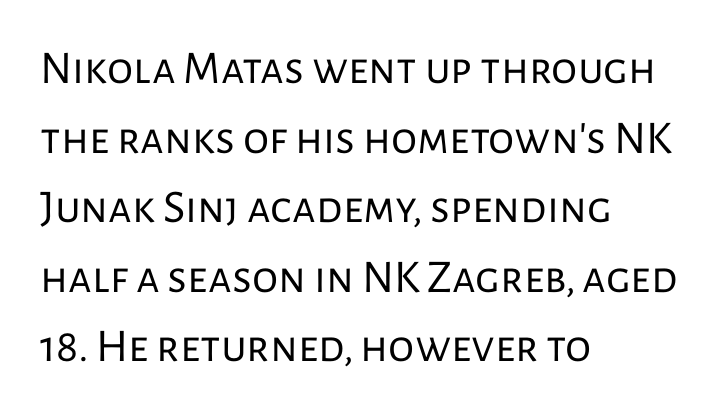
The image shows 47 px regular-weight sans-serif type, upright; set left-aligned, normal line spacing (1.48x), normal letter spacing, not underlined; low stroke contrast and a medium x-height.
